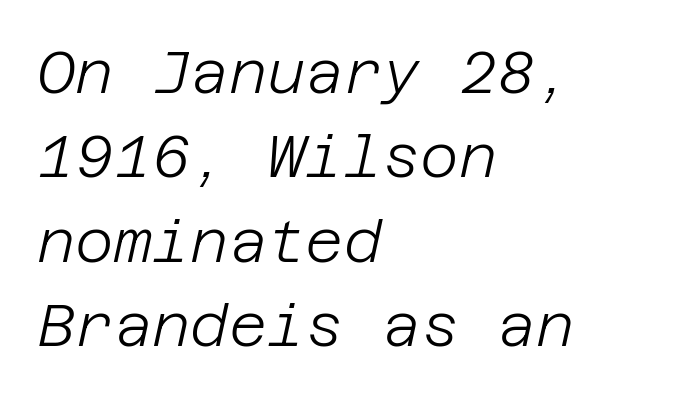
The image shows 59 px light type, italic (leaning right); set left-aligned, normal line spacing (1.43x), normal letter spacing, not underlined; low stroke contrast and a large x-height.
